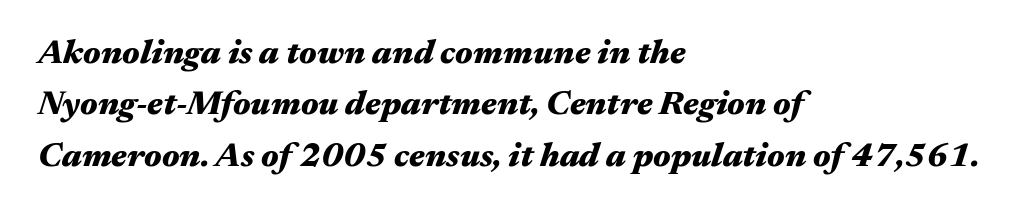
The image shows 34 px heavy, wide type, italic (leaning right); set left-aligned, normal line spacing (1.51x), normal letter spacing, not underlined; medium stroke contrast and a medium x-height.
